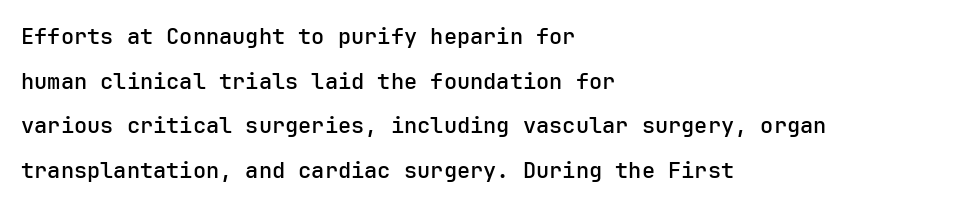
Glance below the letters and you will spot only blank space. Nobody touched the tracking dial on this one. Reading down the column, the eye jumps a long way to each next line. When letters stand straight like this, we call the style roman or upright.
